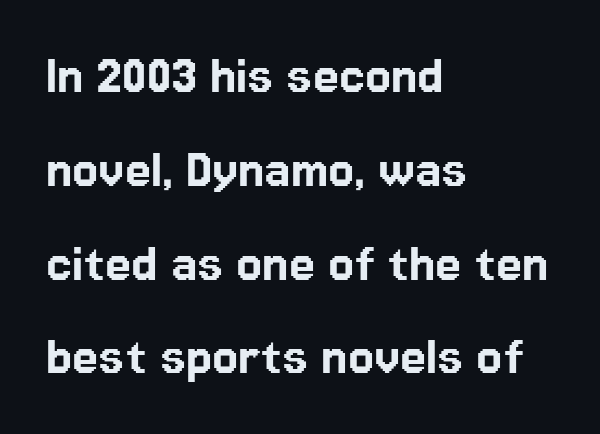
The image shows 59 px sans-serif type, upright; set left-aligned, normal line spacing (1.59x), normal letter spacing, not underlined; low stroke contrast and a medium x-height.
